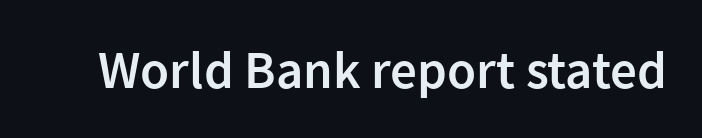
{"serif": "no", "italic": "no", "bold": "semi", "weight": "semibold", "width": "normal", "stroke_contrast": "low", "x_height": "medium", "monospaced": "no", "underline": "no", "letter_spacing": "normal", "letter_spacing_em": 0.0, "glyph_px": 53}
